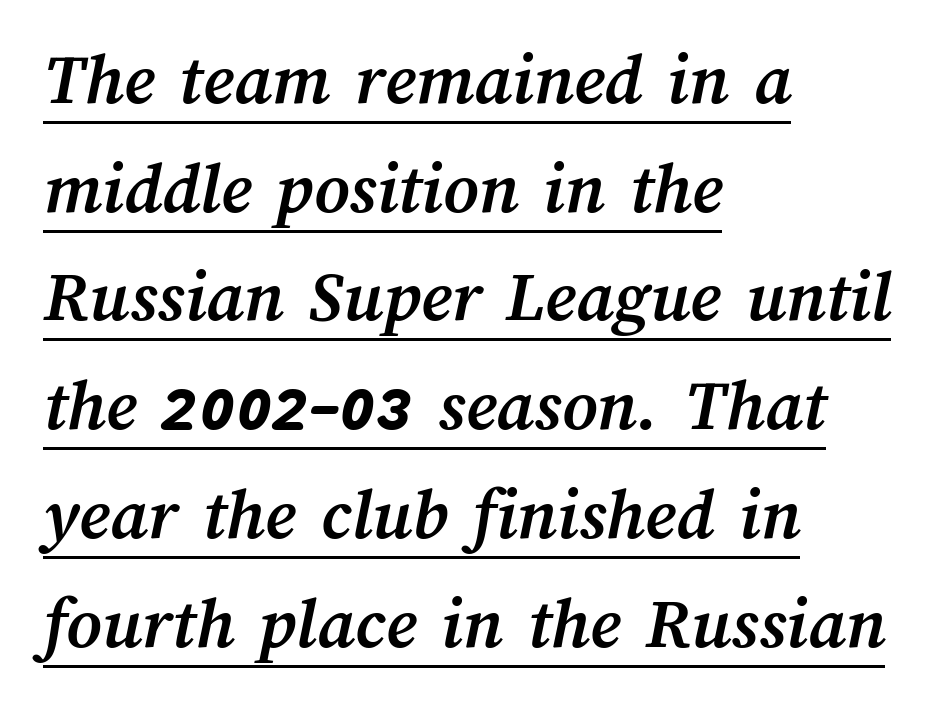
Q: Is the text bold? A: Yes.
Q: Is the text underlined? A: Yes.
Q: How is the paragraph aligned? A: Left-aligned.
Q: Is the spacing between letters normal or unusually wide? A: Normal.
Q: Is the spacing between lines tight, normal or loose? A: Normal.
Q: Width (condensed, normal, or wide)? A: Normal.
Q: Stroke contrast? A: Medium.
Q: x-height? A: Medium.
Q: Monospaced? A: No.
